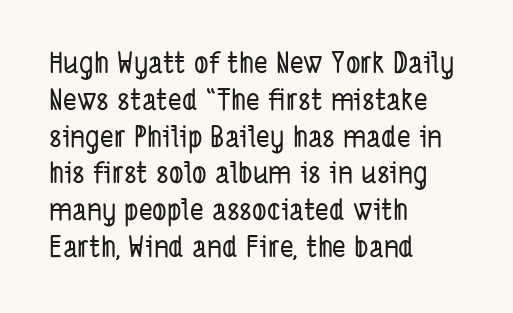
The image shows 29 px condensed sans-serif type; set left-aligned, normal line spacing (1.27x), normal letter spacing, not underlined; low stroke contrast and a medium x-height.
